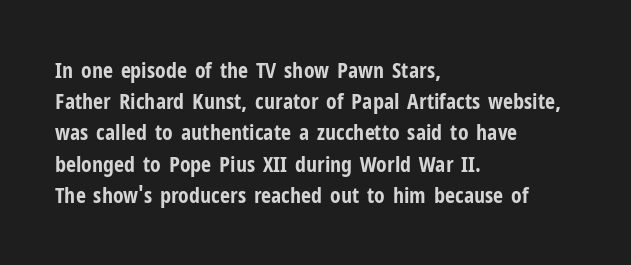
Q: Is the text bold? A: Yes.
Q: Is the text italic (slanted)? A: No, it is upright.
Q: Is the text underlined? A: No.
Q: How is the paragraph aligned? A: Left-aligned.
Q: Is the spacing between letters normal or unusually wide? A: Normal.
Q: Is the spacing between lines tight, normal or loose? A: Normal.
